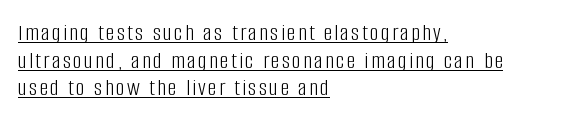
The image shows 24 px text type, upright; set left-aligned, tight line spacing (1.15x), underlined.
